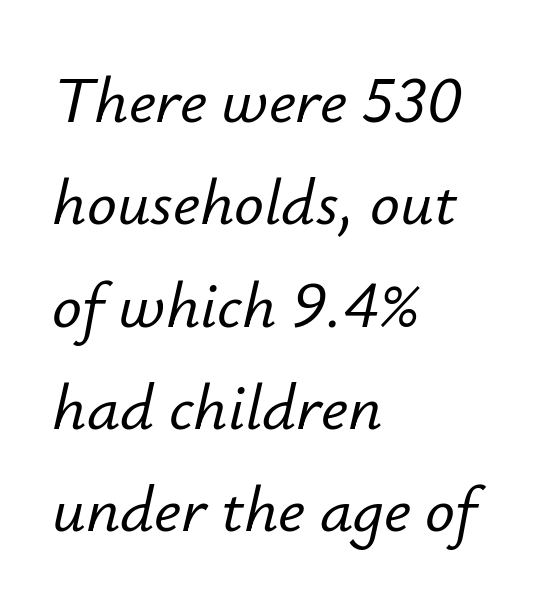
Q: Is the text italic (slanted)? A: Yes, it leans right by about 12 degrees.
Q: Is the text underlined? A: No.
Q: How is the paragraph aligned? A: Left-aligned.
Q: Is the spacing between letters normal or unusually wide? A: Normal.
Q: Is the spacing between lines tight, normal or loose? A: Normal.
Q: Width (condensed, normal, or wide)? A: Normal.
Q: Stroke contrast? A: Low.
Q: x-height? A: Small.
Q: Monospaced? A: No.
